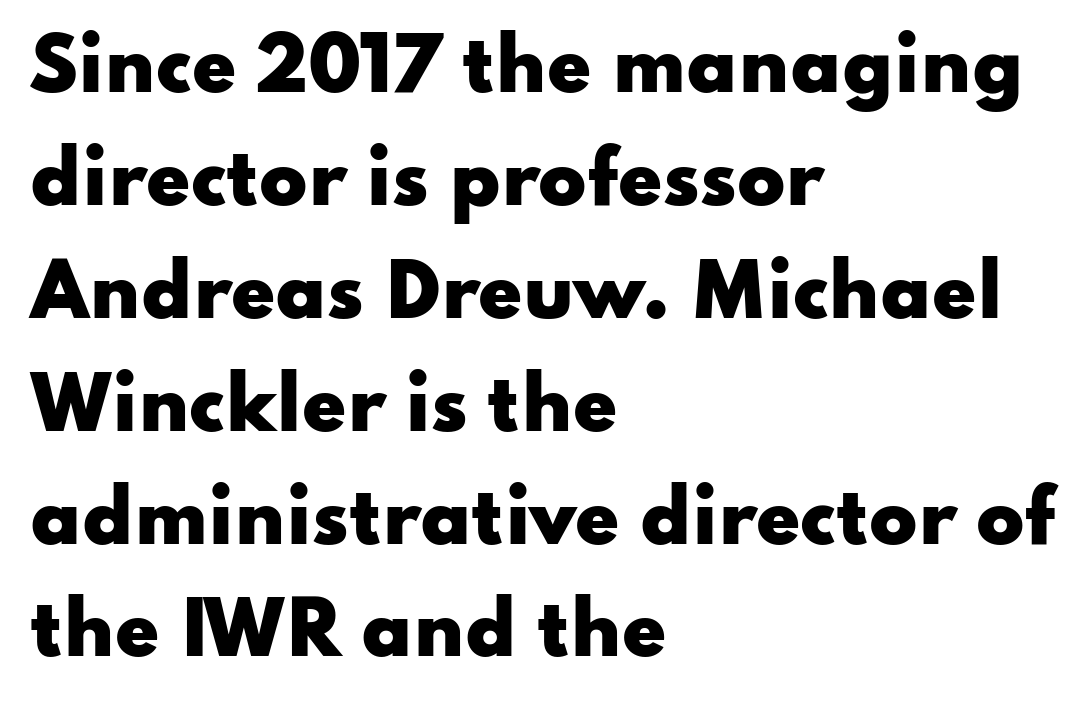
The image shows 71 px heavy, wide sans-serif type, upright; set left-aligned, normal line spacing (1.59x), normal letter spacing, not underlined; low stroke contrast and a small x-height.
